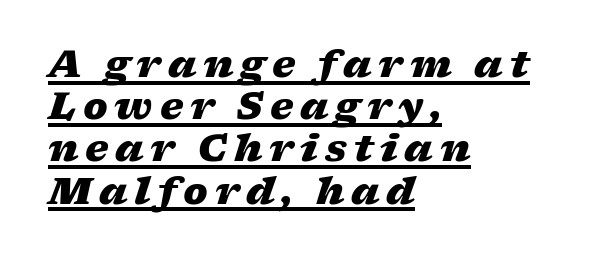
In terms of weight, the rendering is a true, heavy bold. Vertical spacing — tight. Decoration check: the copy is underlined. A typesetter would call this proportional, since set widths differ per character. Each line starts at the same left margin while the right side varies.
